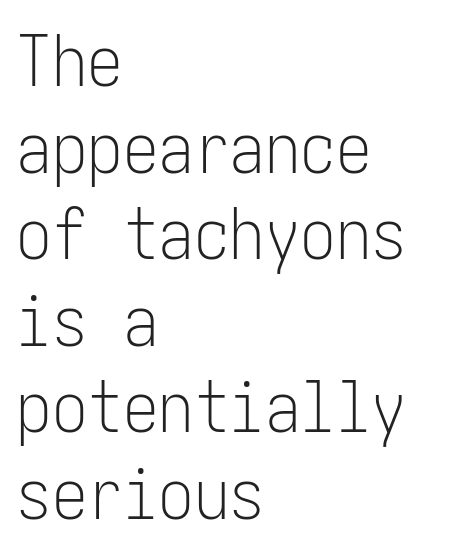
The image shows 71 px light, condensed sans-serif type, upright; set left-aligned, line spacing 1.22x, normal letter spacing, not underlined; low stroke contrast and a medium x-height.
